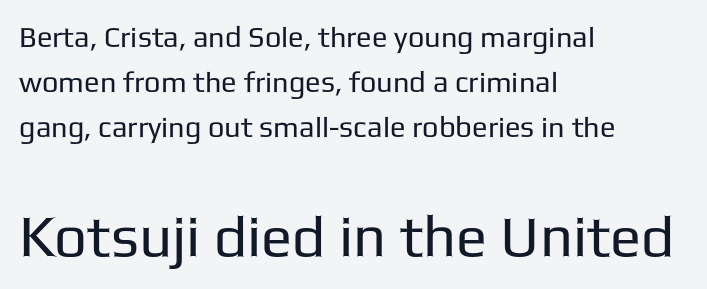
Observe the absence of serifs on each vertical stroke in this sample. The strokes are not fattened; the text isn't bold. Varying glyph widths throughout — classic text-font behaviour. The gap between lines stays unmarked. Do the letters lean? They stand straight.
